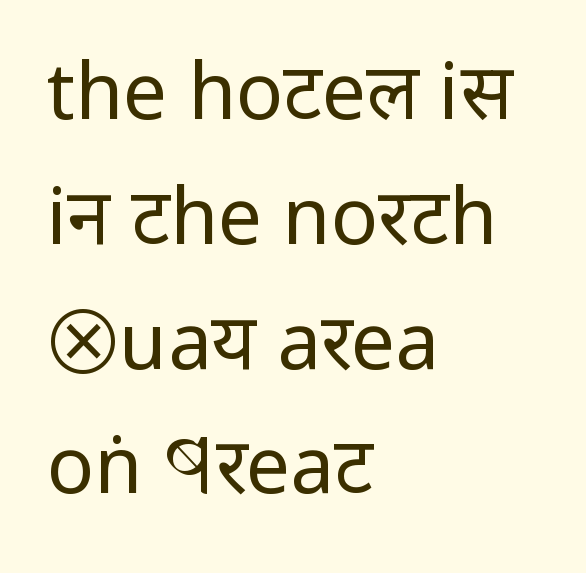
{"serif": "no", "italic": "no", "bold": "no", "weight": "regular", "width": "condensed", "stroke_contrast": "low", "x_height": "large", "monospaced": "no", "underline": "no", "align": "left", "line_spacing": "normal", "line_spacing_ratio": 1.6, "letter_spacing": "normal", "letter_spacing_em": 0.0, "glyph_px": 78}
